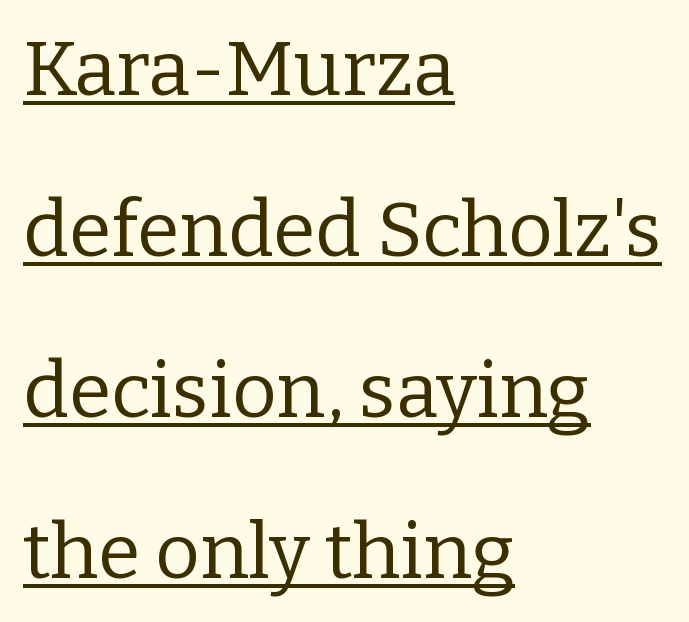
Compared with a typical body face, this is equally light or lighter still. Vertical spacing — loose. The letters sit at their default tracking, neither squeezed nor spread. Teacher's note: observe the even left margin — that is flush-left alignment. Serifs: yes, visible at the terminals of the letterforms.
